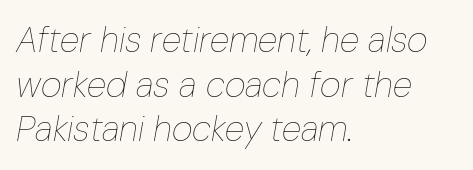
The image shows 36 px thin, condensed type, italic (leaning right); set left-aligned, line spacing 1.24x, normal letter spacing, not underlined; low stroke contrast and a medium x-height.
